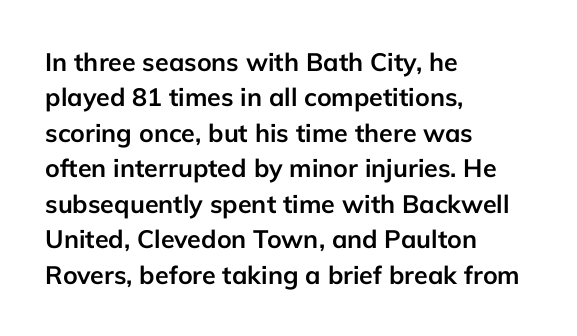
The image shows 25 px bold type, upright; set left-aligned, normal line spacing (1.42x), normal letter spacing, not underlined.
